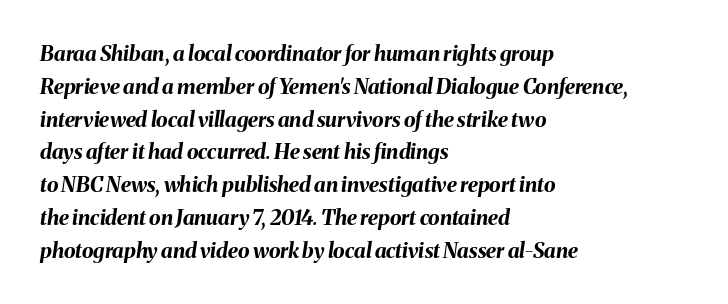
{"italic": "yes", "lean": "right", "slant_degrees": 8, "bold": "yes", "underline": "no", "align": "left", "line_spacing": "normal", "line_spacing_ratio": 1.56, "letter_spacing": "normal", "letter_spacing_em": 0.0, "glyph_px": 21}
